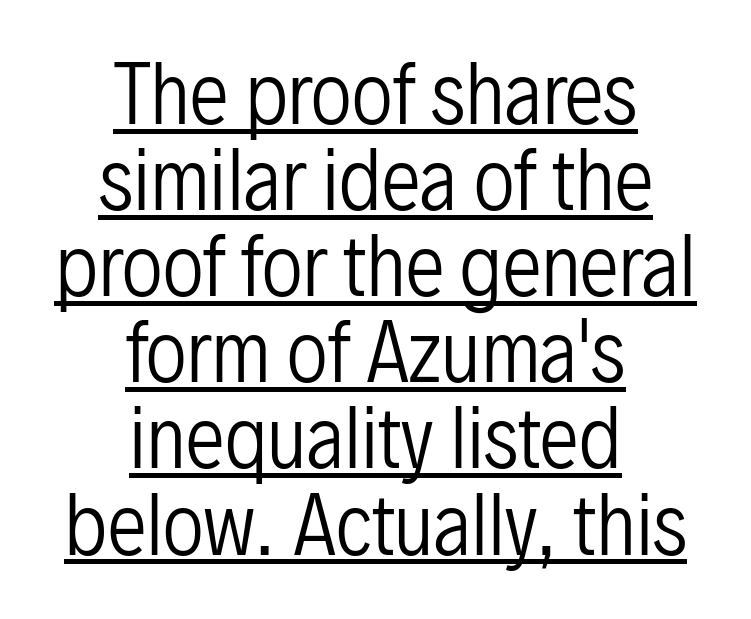
The image shows 79 px regular-weight, condensed sans-serif type, upright; set centered, tight line spacing (1.09x), normal letter spacing, underlined; low stroke contrast and a medium x-height.
